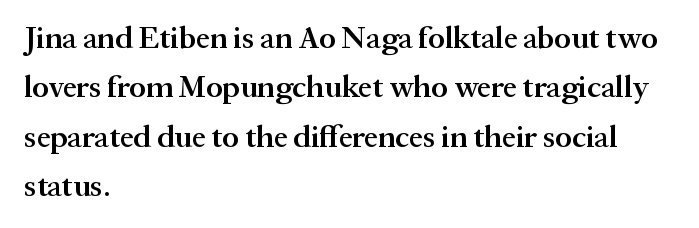
The image shows 31 px semibold serif type, upright; set left-aligned, normal line spacing (1.59x), normal letter spacing, not underlined; medium stroke contrast and a medium x-height.
